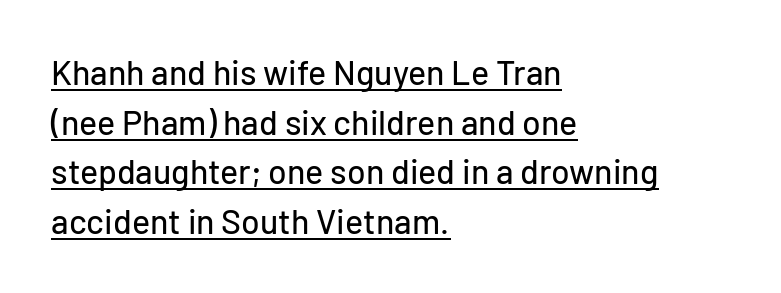
The image shows 34 px sans-serif type, upright; set left-aligned, normal line spacing (1.46x), normal letter spacing, underlined; low stroke contrast and a medium x-height.
